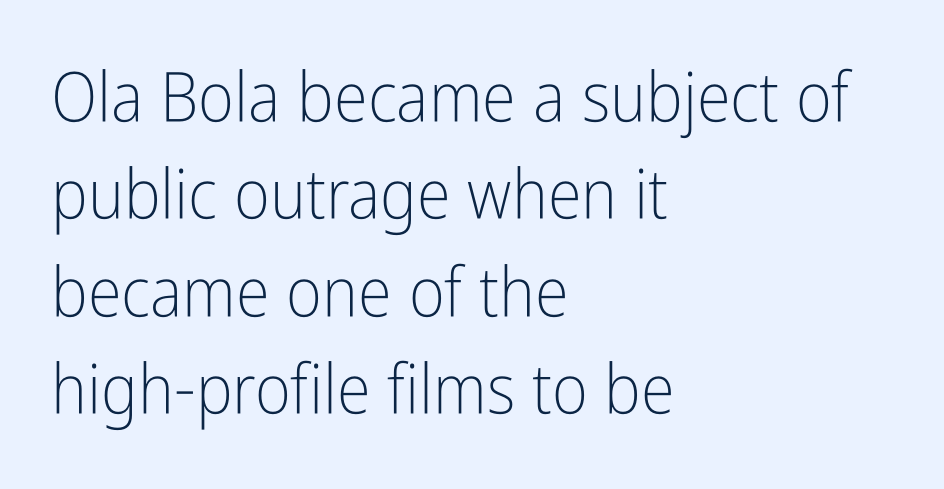
The image shows 69 px light, condensed sans-serif type, upright; set left-aligned, normal line spacing (1.41x), normal letter spacing, not underlined; low stroke contrast and a medium x-height.
